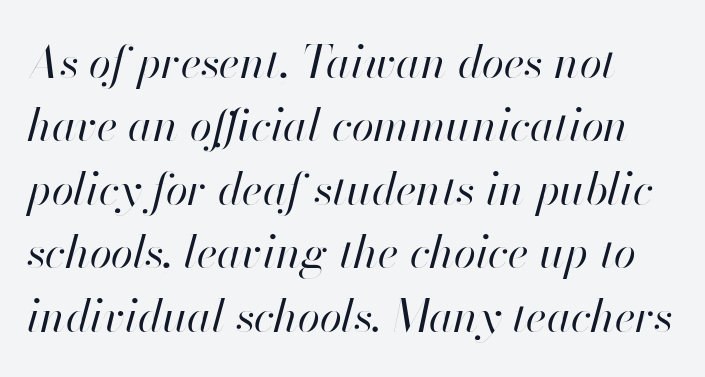
Q: Is the text bold? A: No.
Q: Is the text italic (slanted)? A: Yes, it leans right by about 13 degrees.
Q: Is the text underlined? A: No.
Q: Is the spacing between letters normal or unusually wide? A: Normal.
Q: Is the spacing between lines tight, normal or loose? A: Normal.
Q: Width (condensed, normal, or wide)? A: Normal.
Q: Stroke contrast? A: High.
Q: x-height? A: Small.
Q: Monospaced? A: No.
